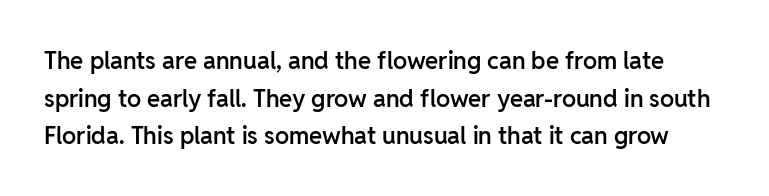
{"italic": "no", "bold": "semi", "underline": "no", "line_spacing": "normal", "line_spacing_ratio": 1.57, "letter_spacing": "normal", "letter_spacing_em": 0.0, "glyph_px": 24}
